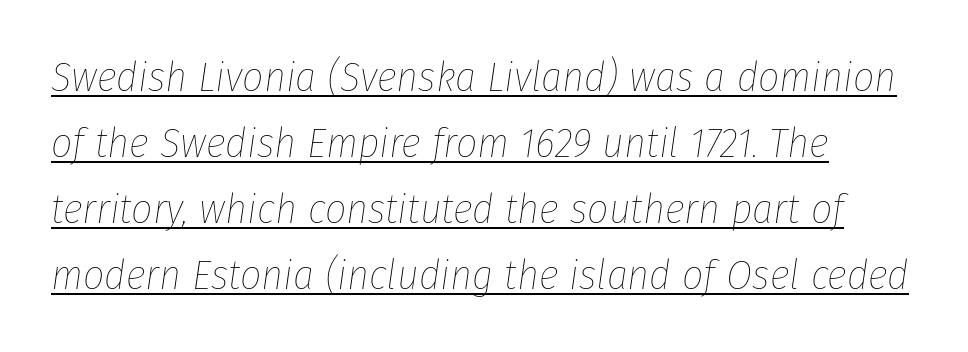
The image shows 42 px thin, condensed type, italic (leaning right); set left-aligned, normal line spacing (1.57x), normal letter spacing, underlined; low stroke contrast and a medium x-height.
